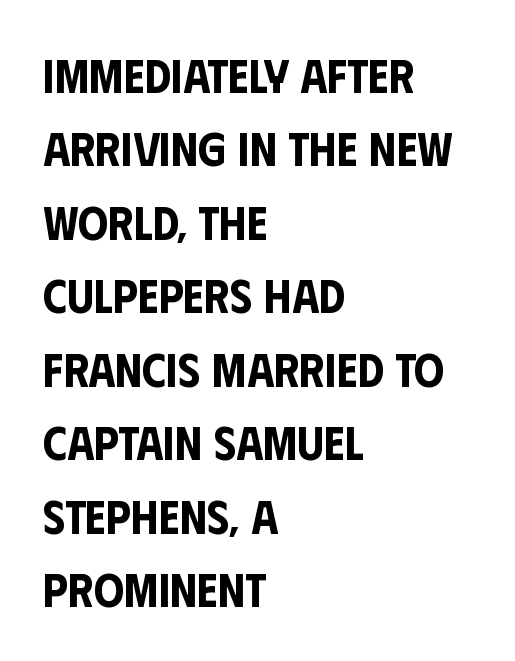
{"serif": "no", "italic": "no", "width": "condensed", "stroke_contrast": "low", "x_height": "large", "monospaced": "no", "underline": "no", "align": "left", "line_spacing": "normal", "line_spacing_ratio": 1.53, "letter_spacing": "normal", "letter_spacing_em": 0.0, "glyph_px": 48}
